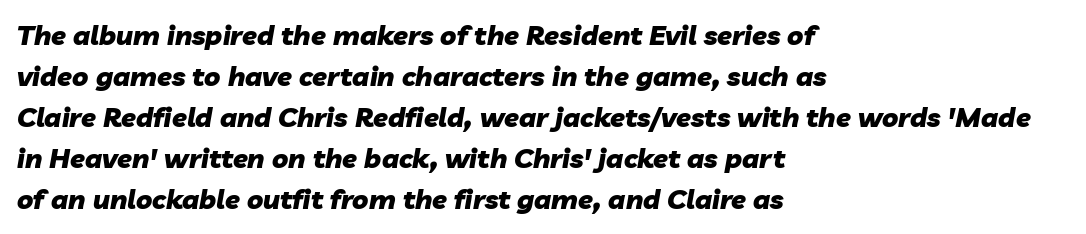
{"italic": "yes", "lean": "right", "slant_degrees": 10, "bold": "yes", "underline": "no", "align": "left", "line_spacing": "normal", "line_spacing_ratio": 1.52, "letter_spacing": "normal", "letter_spacing_em": 0.0, "glyph_px": 27}
